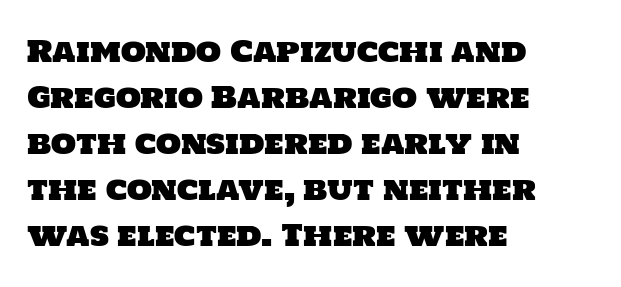
{"serif": "no", "width": "normal", "stroke_contrast": "low", "x_height": "large", "monospaced": "no", "underline": "no", "align": "left", "line_spacing": "normal", "line_spacing_ratio": 1.59, "letter_spacing": "normal", "letter_spacing_em": 0.0, "glyph_px": 29}
